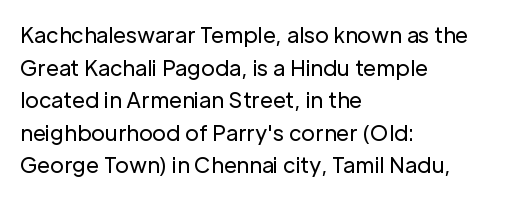
The image shows 21 px text type, upright; set left-aligned, normal line spacing (1.55x), normal letter spacing, not underlined.
